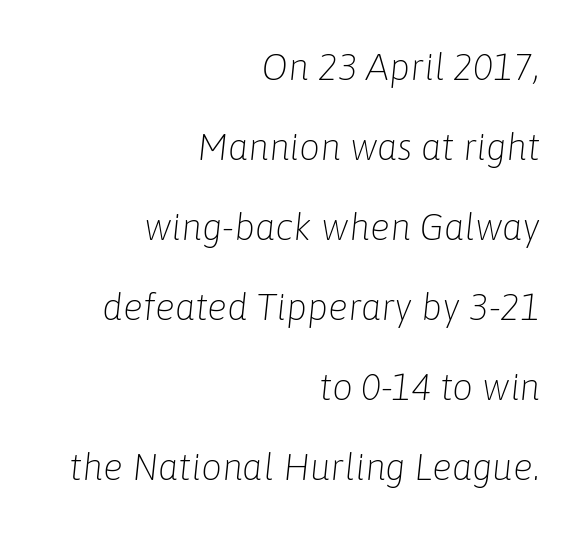
The image shows 37 px light type, italic (leaning right); set right-aligned, loose line spacing (2.16x), normal letter spacing, not underlined; low stroke contrast and a medium x-height.
